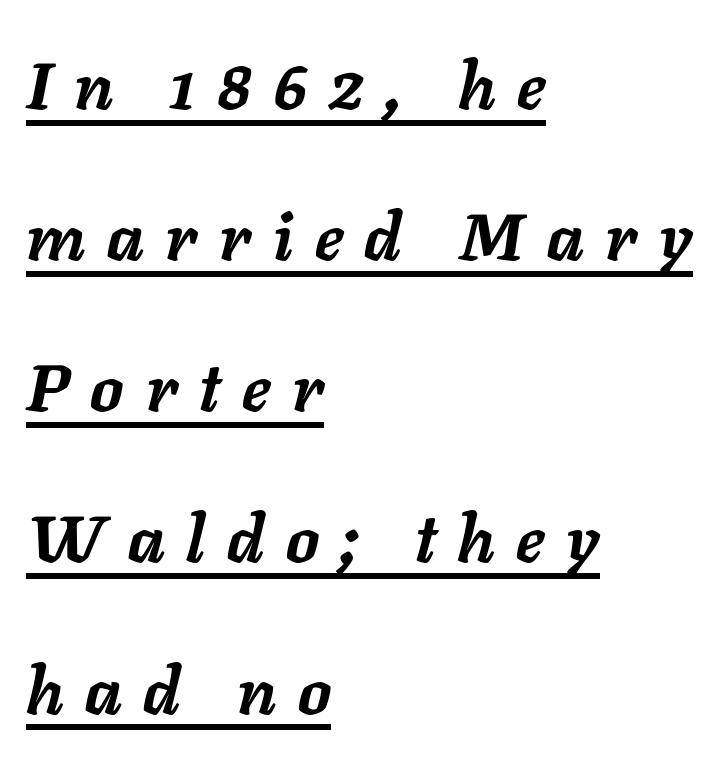
The letters are bold, with thick, heavy strokes. Notice how the stems are inclined rather than vertical — that's the hallmark of italics. Baseline-to-baseline distance is far greater than the letter height. Spacing between characters has been opened up far beyond the box default. The words here are underlined.
